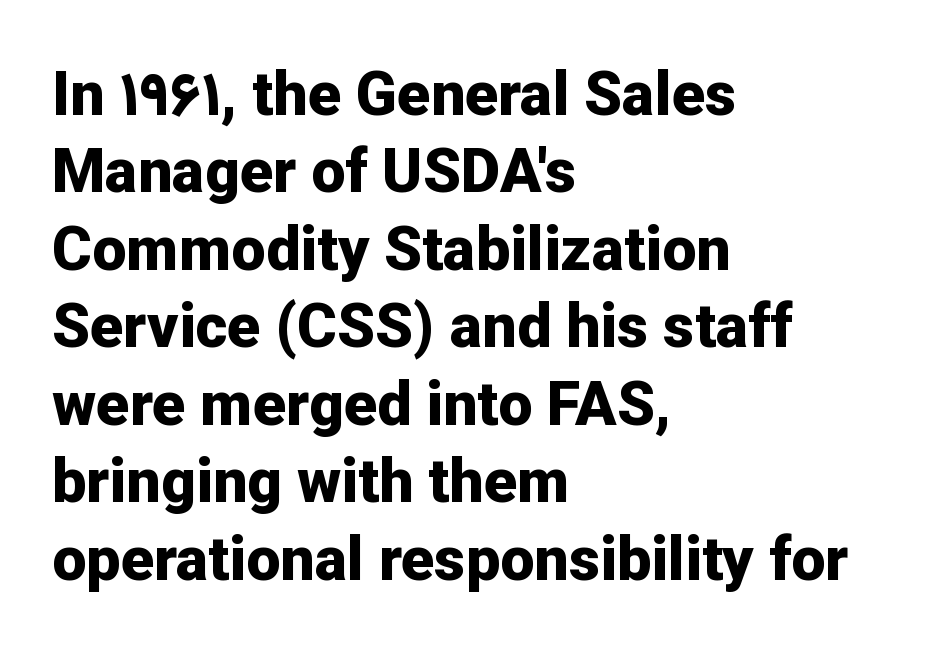
The image shows 61 px bold sans-serif type, upright; set left-aligned, normal line spacing (1.27x), normal letter spacing, not underlined; low stroke contrast and a medium x-height.
